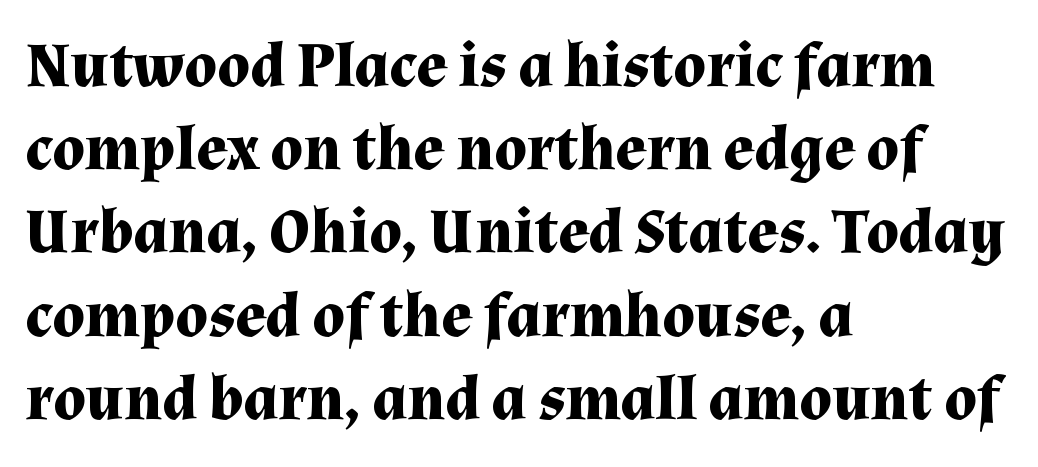
Q: Is the text bold? A: Yes.
Q: Is the text italic (slanted)? A: No, it is upright.
Q: Is the typeface a serif or a sans-serif typeface? A: Serif.
Q: Is the text underlined? A: No.
Q: How is the paragraph aligned? A: Left-aligned.
Q: Is the spacing between letters normal or unusually wide? A: Normal.
Q: Is the spacing between lines tight, normal or loose? A: Normal.
Q: Width (condensed, normal, or wide)? A: Normal.
Q: Stroke contrast? A: Medium.
Q: x-height? A: Medium.
Q: Monospaced? A: No.
